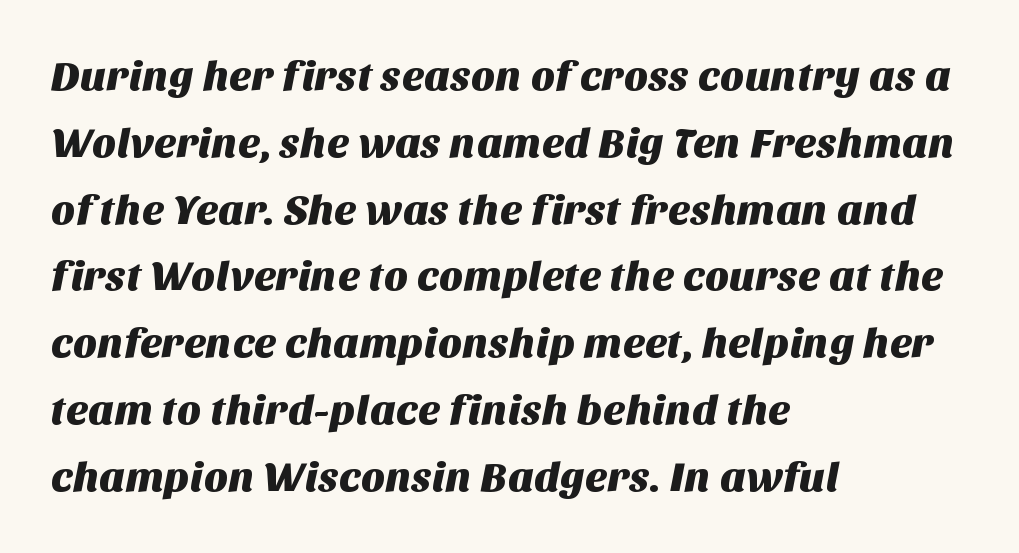
Q: Is the typeface a serif or a sans-serif typeface? A: Sans-serif.
Q: Is the text underlined? A: No.
Q: How is the paragraph aligned? A: Left-aligned.
Q: Is the spacing between letters normal or unusually wide? A: Normal.
Q: Is the spacing between lines tight, normal or loose? A: Normal.
Q: Width (condensed, normal, or wide)? A: Normal.
Q: Stroke contrast? A: Medium.
Q: x-height? A: Large.
Q: Monospaced? A: No.
